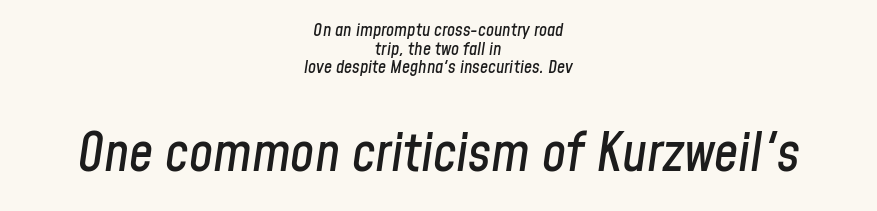
The image shows 54 px condensed type, italic (leaning right); set centered, tight line spacing (1.03x), normal letter spacing, not underlined; the second (bottom) block is 3.0x larger; low stroke contrast and a medium x-height.
